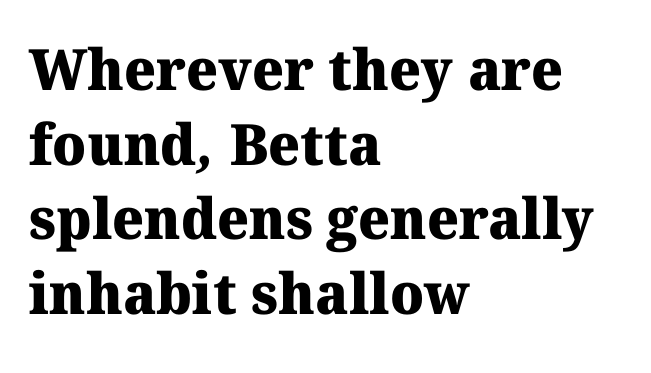
Q: Is the text bold? A: Yes.
Q: Is the typeface a serif or a sans-serif typeface? A: Serif.
Q: Is the text underlined? A: No.
Q: How is the paragraph aligned? A: Left-aligned.
Q: Is the spacing between letters normal or unusually wide? A: Normal.
Q: Is the spacing between lines tight, normal or loose? A: Normal.
Q: Width (condensed, normal, or wide)? A: Normal.
Q: Stroke contrast? A: Medium.
Q: x-height? A: Medium.
Q: Monospaced? A: No.
